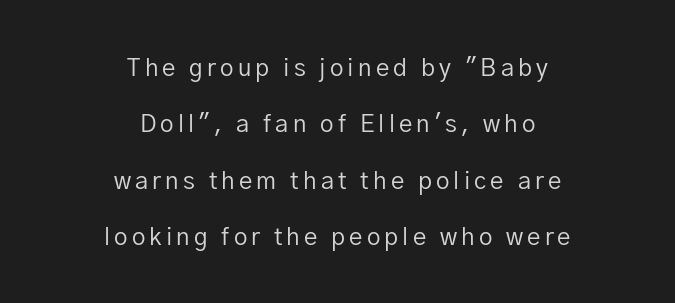
Q: Is the text bold? A: No.
Q: Is the text italic (slanted)? A: No, it is upright.
Q: Is the text underlined? A: No.
Q: How is the paragraph aligned? A: Centered.
Q: Is the spacing between lines tight, normal or loose? A: Loose.
